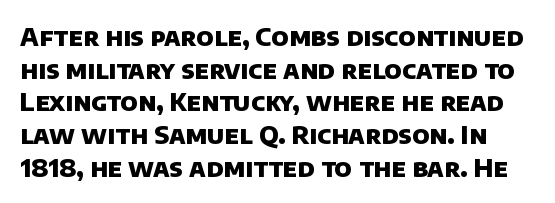
{"bold": "yes", "underline": "no", "line_spacing": "normal", "line_spacing_ratio": 1.31, "letter_spacing": "normal", "letter_spacing_em": 0.0, "glyph_px": 25}
